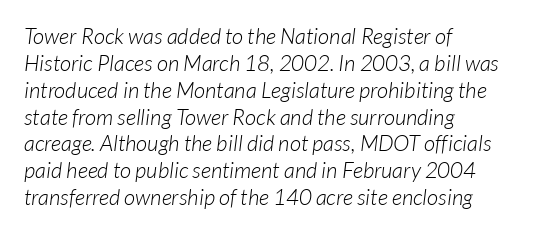
{"bold": "no", "underline": "no", "align": "left", "line_spacing_ratio": 1.22, "letter_spacing": "normal", "letter_spacing_em": 0.0, "glyph_px": 22}
